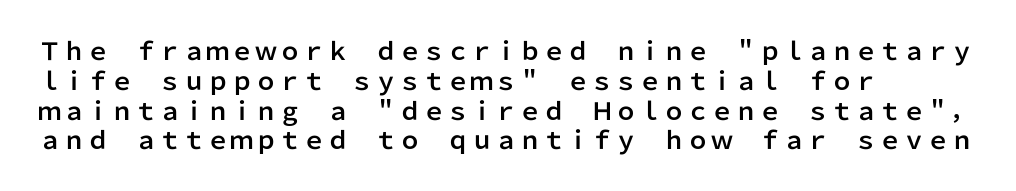
This sample uses an upright cut, with every glyph sitting square on the baseline. The space beneath each line is pristine and unruled. Short note: letters normally spaced. A classic flush-left, rag-right setting is used for this passage.
